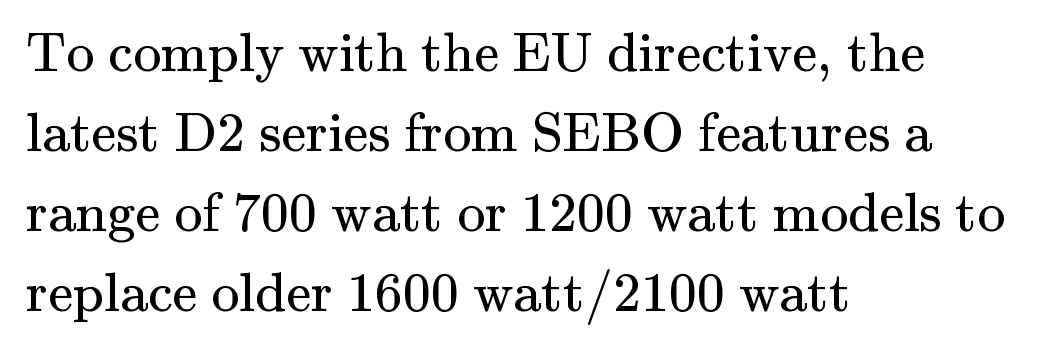
Q: Is the text bold? A: No.
Q: Is the text italic (slanted)? A: No, it is upright.
Q: Is the typeface a serif or a sans-serif typeface? A: Serif.
Q: Is the text underlined? A: No.
Q: How is the paragraph aligned? A: Left-aligned.
Q: Is the spacing between letters normal or unusually wide? A: Normal.
Q: Is the spacing between lines tight, normal or loose? A: Normal.
Q: Width (condensed, normal, or wide)? A: Normal.
Q: Stroke contrast? A: Medium.
Q: x-height? A: Small.
Q: Monospaced? A: No.
